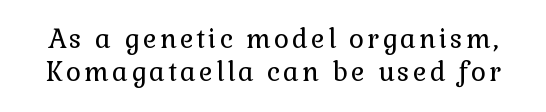
The image shows 26 px text type, upright; set normal line spacing (1.28x), not underlined.
